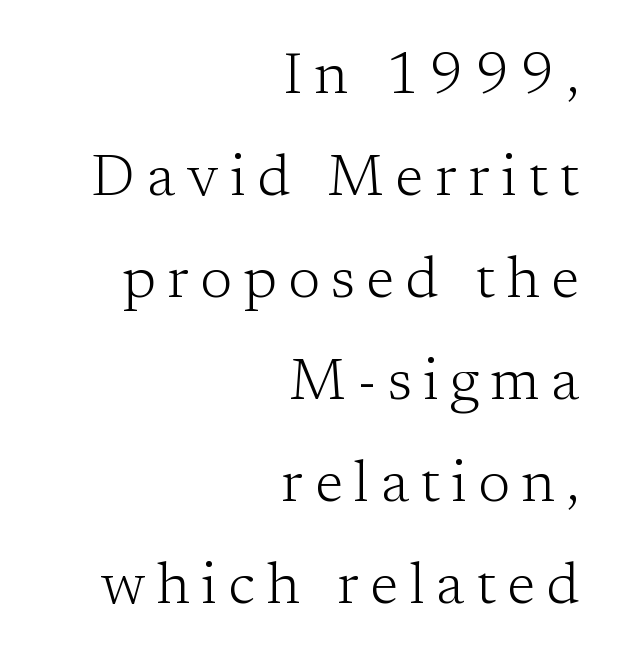
Q: Is the text bold? A: No.
Q: Is the text italic (slanted)? A: No, it is upright.
Q: Is the typeface a serif or a sans-serif typeface? A: Serif.
Q: Is the text underlined? A: No.
Q: How is the paragraph aligned? A: Right-aligned.
Q: Is the spacing between letters normal or unusually wide? A: Unusually wide.
Q: Width (condensed, normal, or wide)? A: Normal.
Q: Stroke contrast? A: Low.
Q: x-height? A: Medium.
Q: Monospaced? A: No.
